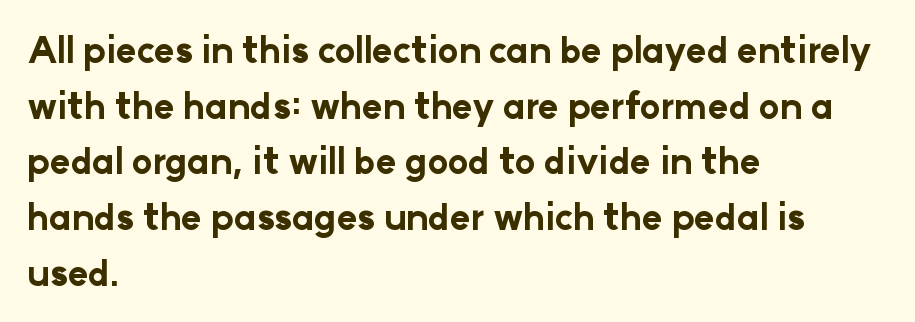
This sample has the flowing, uneven cadence of proportional lettering. The strokes are fattened all the way to bold. Here the glyphs are tracked normally, forming tight word shapes. Just letters on the line, the space beneath them empty. Regarding leading, the lines here are spaced in the standard way.
